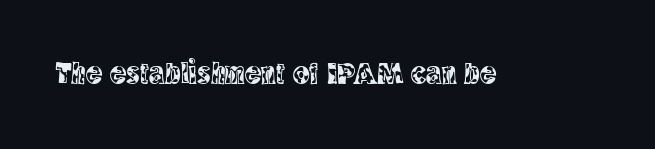
{"serif": "yes", "italic": "no", "width": "condensed", "x_height": "large", "monospaced": "no", "underline": "no", "letter_spacing": "normal", "letter_spacing_em": 0.0, "glyph_px": 31}
